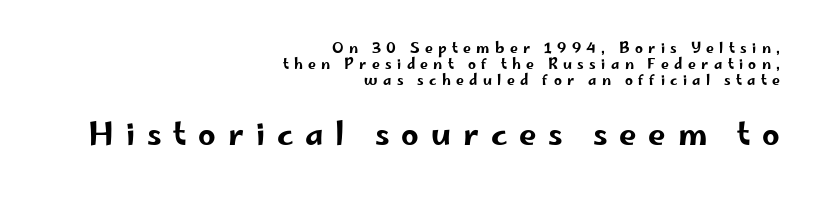
{"serif": "no", "italic": "no", "width": "wide", "stroke_contrast": "low", "x_height": "small", "monospaced": "no", "underline": "no", "align": "right", "line_spacing": "tight", "line_spacing_ratio": 1.14, "letter_spacing": "wide", "letter_spacing_em": 0.38, "larger_block": "second", "size_ratio": 2.21, "glyph_px": 31}
